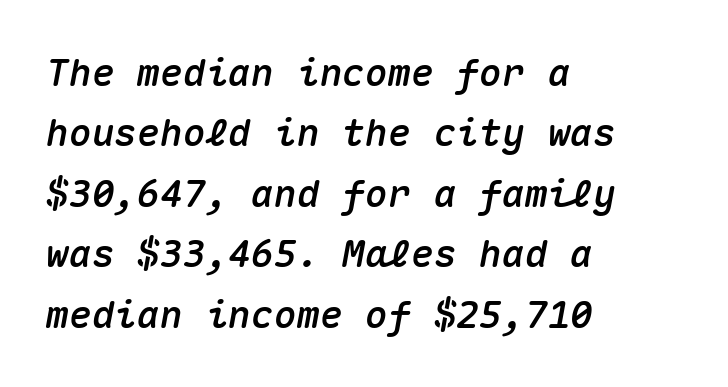
Descenders are the only things crossing below the line. Think of a typewriter: that constant character pitch is what you see here. Honestly, the row spacing looks completely unremarkable. Yep, that's italic — everything's leaning.
